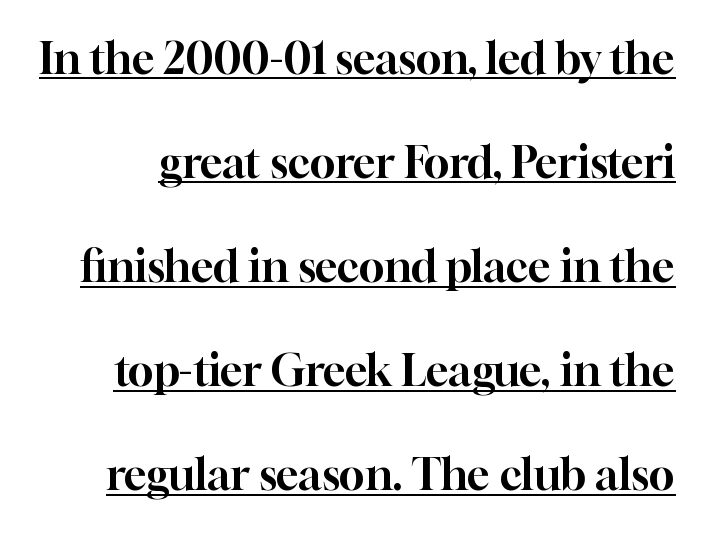
Q: Is the text italic (slanted)? A: No, it is upright.
Q: Is the typeface a serif or a sans-serif typeface? A: Serif.
Q: Is the text underlined? A: Yes.
Q: Is the spacing between letters normal or unusually wide? A: Normal.
Q: Is the spacing between lines tight, normal or loose? A: Loose.
Q: Width (condensed, normal, or wide)? A: Normal.
Q: Stroke contrast? A: High.
Q: x-height? A: Medium.
Q: Monospaced? A: No.
